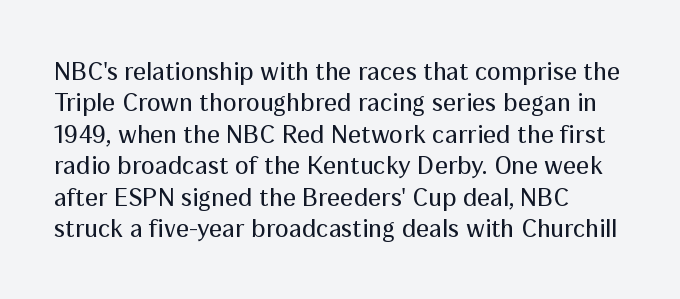
{"italic": "no", "bold": "no", "underline": "no", "line_spacing_ratio": 1.21, "letter_spacing": "normal", "letter_spacing_em": 0.0, "glyph_px": 26}
